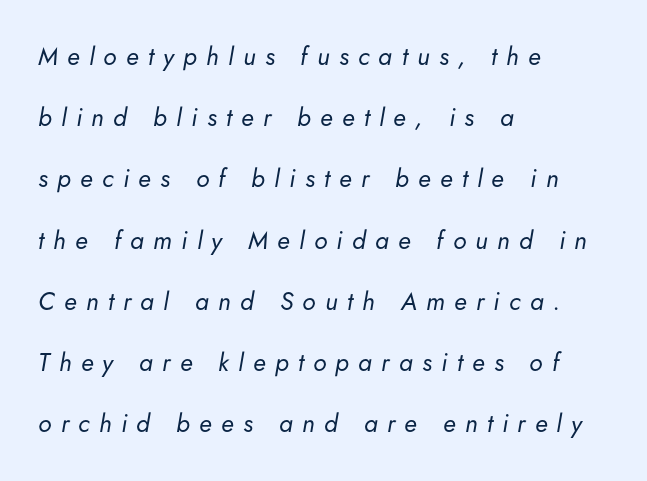
The image shows 25 px text type, italic (leaning right); set left-aligned, loose line spacing (2.45x), unusually wide letter spacing (+0.37 em), not underlined.
